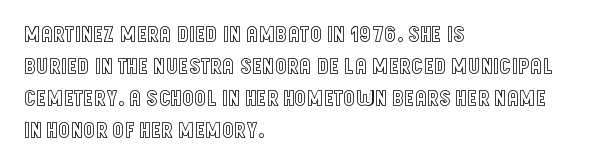
These lines are set flush left with a ragged right edge. Nope, not italic — everything's standing straight. Observe the ordinary spacing: letters are neighbours, not strangers. Vertically, the passage feels balanced, rows spaced as you'd expect. Has an underline been added? It has not.
